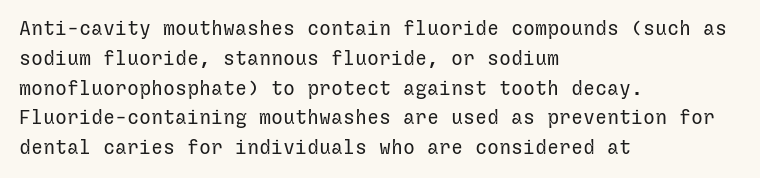
Q: Is the text bold? A: No.
Q: Is the text italic (slanted)? A: No, it is upright.
Q: Is the text underlined? A: No.
Q: How is the paragraph aligned? A: Left-aligned.
Q: Is the spacing between letters normal or unusually wide? A: Normal.
Q: Is the spacing between lines tight, normal or loose? A: Normal.
